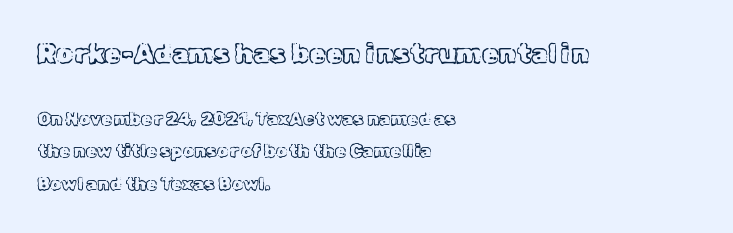
{"italic": "no", "underline": "no", "align": "left", "line_spacing_ratio": 1.82, "letter_spacing": "normal", "letter_spacing_em": 0.0, "larger_block": "first", "size_ratio": 1.5, "glyph_px": 27}
